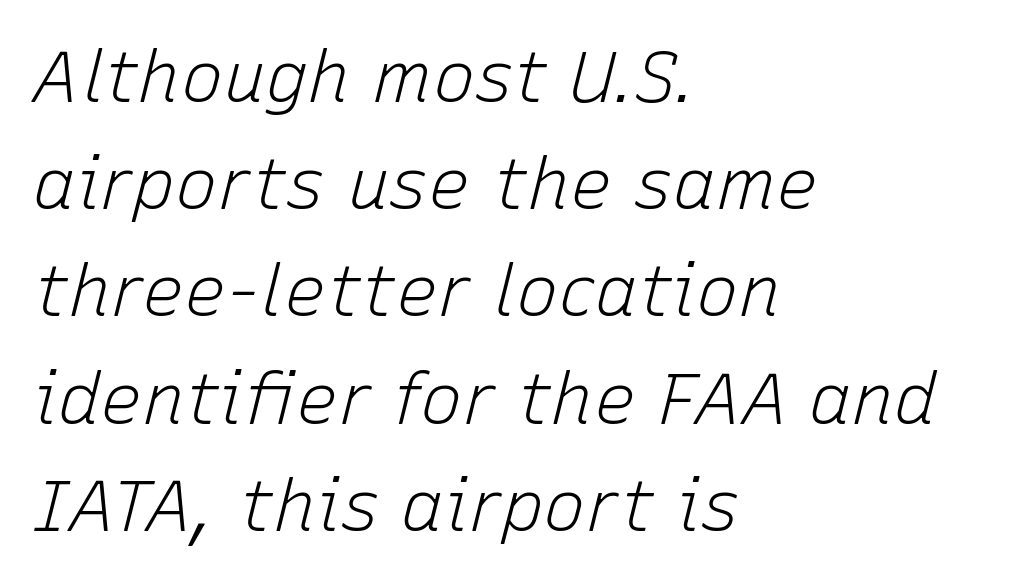
The words here are not underlined. The axis of the letterforms is tilted away from vertical. How are the letters spaced? Ordinarily, with no added tracking. All the whitespace from short lines collects on the right. Is the type heavy? It reads as light-to-regular instead. Summary of vertical rhythm: regular, with standard interline spacing.
